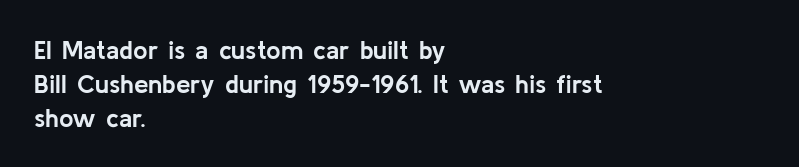
Notice how the stems are strictly vertical — no italics here. The passage shown is emphatically bold. Students, observe: this is what conventionally led text looks like. You could call the tracking neutral — neither tight nor loose. The ragged edge is on the right, which tells us the setting is flush left. Descenders are the only things crossing below the line.
